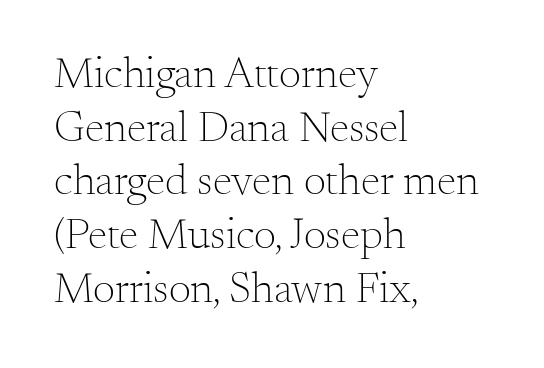
Q: Is the text bold? A: No.
Q: Is the text italic (slanted)? A: No, it is upright.
Q: Is the typeface a serif or a sans-serif typeface? A: Serif.
Q: Is the text underlined? A: No.
Q: How is the paragraph aligned? A: Left-aligned.
Q: Is the spacing between letters normal or unusually wide? A: Normal.
Q: Width (condensed, normal, or wide)? A: Normal.
Q: Stroke contrast? A: Medium.
Q: x-height? A: Small.
Q: Monospaced? A: No.
